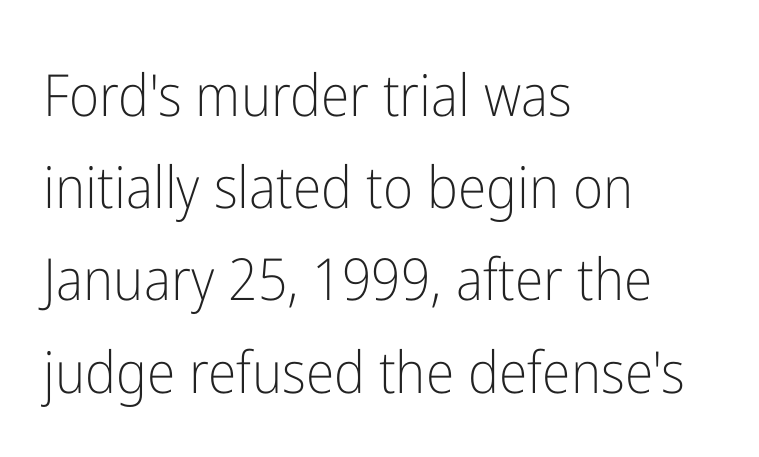
Q: Is the text bold? A: No.
Q: Is the text italic (slanted)? A: No, it is upright.
Q: Is the typeface a serif or a sans-serif typeface? A: Sans-serif.
Q: Is the text underlined? A: No.
Q: How is the paragraph aligned? A: Left-aligned.
Q: Is the spacing between letters normal or unusually wide? A: Normal.
Q: Is the spacing between lines tight, normal or loose? A: Normal.
Q: Width (condensed, normal, or wide)? A: Condensed.
Q: Stroke contrast? A: Low.
Q: x-height? A: Medium.
Q: Monospaced? A: No.
